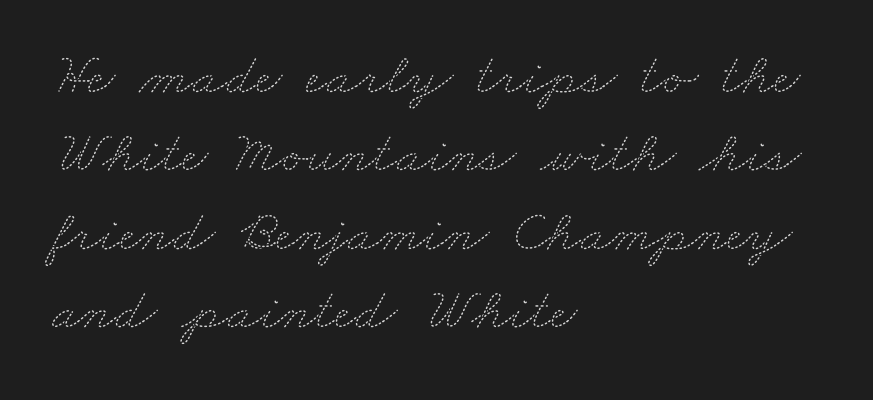
{"bold": "no", "weight": "thin", "width": "wide", "stroke_contrast": "medium", "x_height": "small", "monospaced": "no", "underline": "no", "align": "left", "line_spacing": "normal", "line_spacing_ratio": 1.33, "letter_spacing": "normal", "letter_spacing_em": 0.0, "glyph_px": 59}
